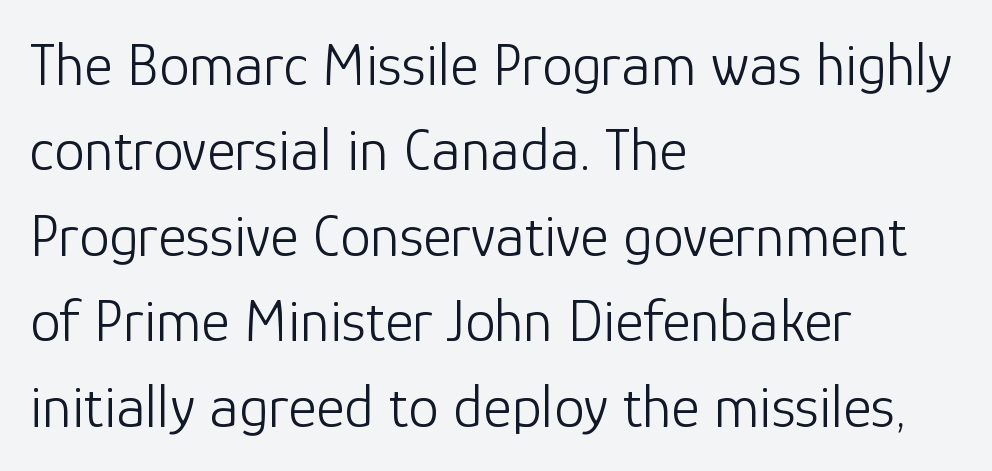
Interline gaps are of average width in this sample. Stroke thickness stays within the range of a standard reading face or lighter. The zone under the glyphs is completely vacant. You could not count columns in this text — the font is proportionally spaced.
